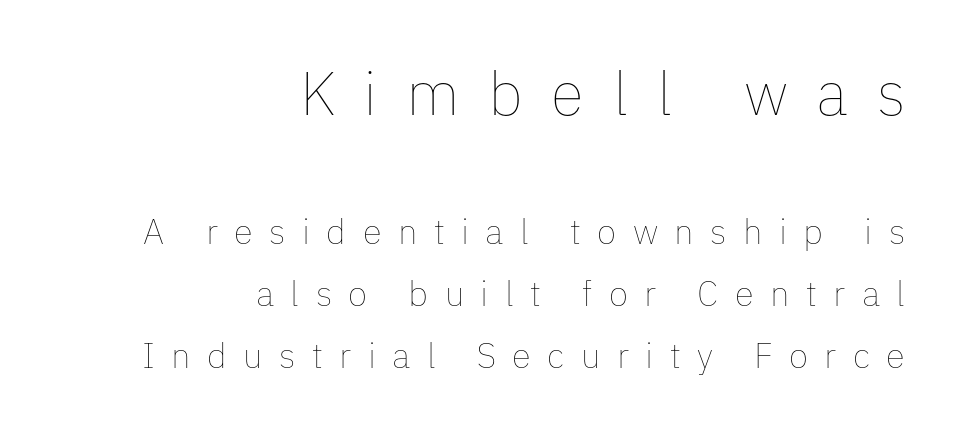
Q: Is the text bold? A: No.
Q: Is the text italic (slanted)? A: No, it is upright.
Q: Is the text underlined? A: No.
Q: How is the paragraph aligned? A: Right-aligned.
Q: Is the spacing between letters normal or unusually wide? A: Unusually wide.
Q: Which block of text is set in a larger size, the first (top) or the second (bottom)? A: The first (top) one.
Q: Width (condensed, normal, or wide)? A: Normal.
Q: Stroke contrast? A: Low.
Q: x-height? A: Medium.
Q: Monospaced? A: No.
